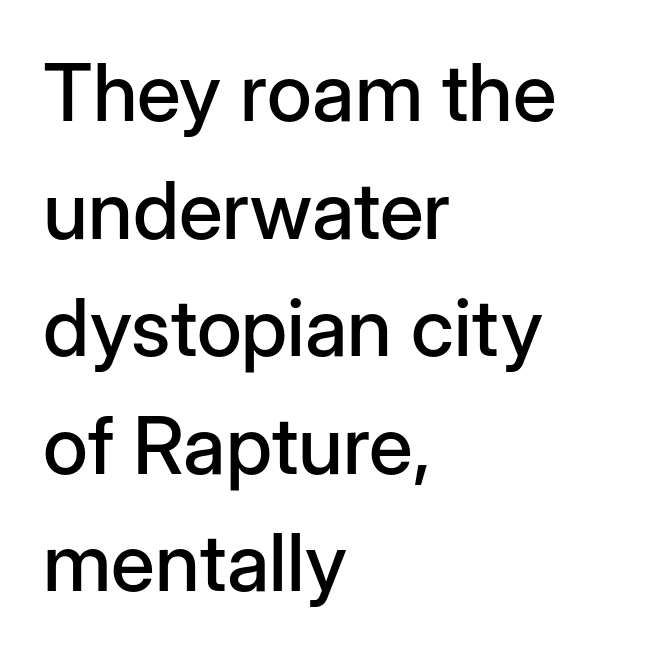
If you measured baseline to baseline, you'd find a middling distance. Stroke terminals: plain, sans-serif. Spacing verdict: proportional, widths tailored to each character. This rendering uses left alignment, leaving the right contour irregular.
